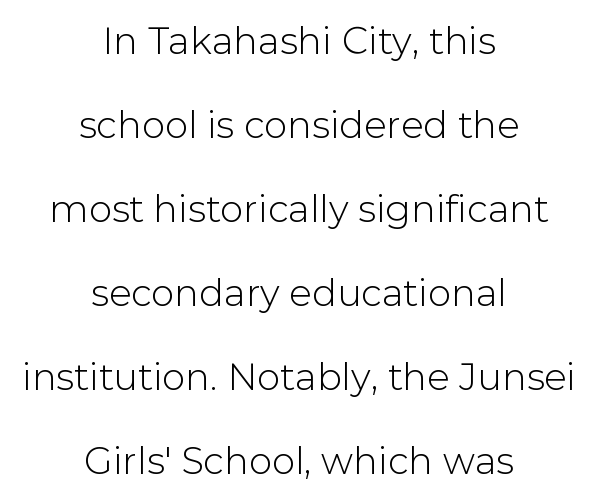
{"serif": "no", "italic": "no", "width": "normal", "stroke_contrast": "low", "x_height": "medium", "monospaced": "no", "underline": "no", "align": "center", "line_spacing": "loose", "line_spacing_ratio": 2.27, "letter_spacing": "normal", "letter_spacing_em": 0.0, "glyph_px": 37}
